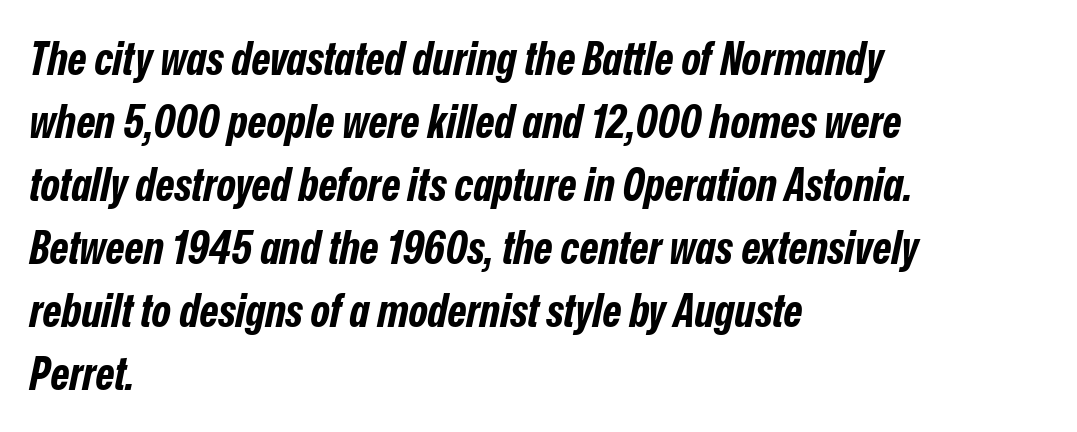
Caption: multi-line text, flush left, ragged right. The strip under each line holds only bare page. You'd pick this weight for a headline — it's a proper bold. If you drew a line through each stem, it would be angled. A normal amount of white space separates one row of letters from the next.
